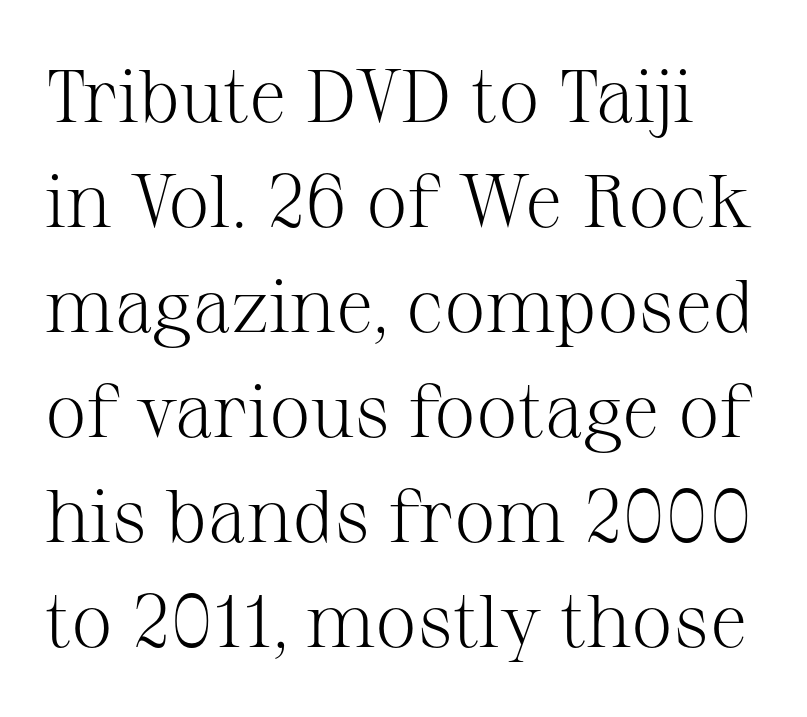
{"serif": "yes", "italic": "no", "bold": "no", "weight": "light", "width": "normal", "stroke_contrast": "medium", "x_height": "medium", "monospaced": "no", "underline": "no", "line_spacing": "normal", "line_spacing_ratio": 1.4, "letter_spacing": "normal", "letter_spacing_em": 0.0, "glyph_px": 75}
